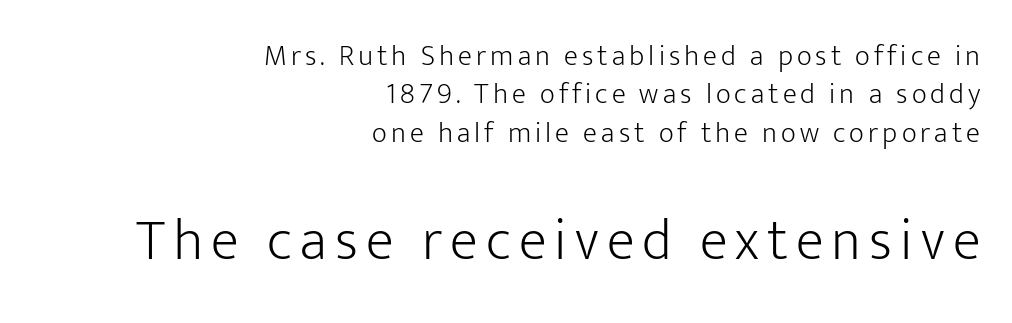
Decoration check: the copy has no underline. The letters in the lower block stand taller than those in the block above. The glyphs in this specimen are sans serif. Which margin do the lines hug? The right one — the left edge is uneven.
